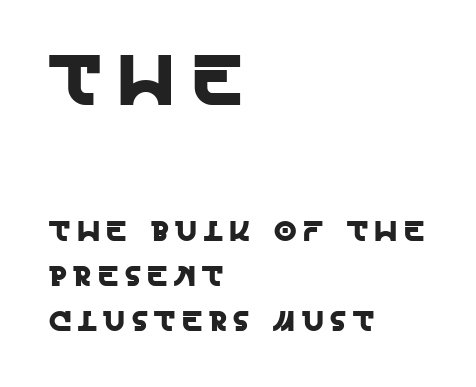
{"serif": "no", "italic": "no", "width": "normal", "x_height": "large", "monospaced": "no", "underline": "no", "align": "left", "line_spacing": "normal", "line_spacing_ratio": 1.55, "letter_spacing": "wide", "letter_spacing_em": 0.23, "larger_block": "first", "size_ratio": 2.48, "glyph_px": 72}
